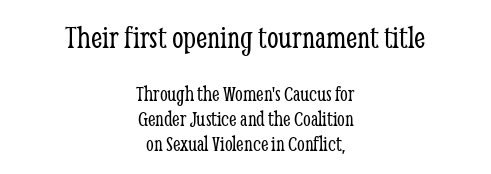
{"serif": "yes", "italic": "no", "bold": "no", "weight": "light", "width": "condensed", "stroke_contrast": "low", "x_height": "medium", "monospaced": "no", "underline": "no", "align": "center", "line_spacing": "tight", "line_spacing_ratio": 1.12, "letter_spacing": "normal", "letter_spacing_em": 0.0, "larger_block": "first", "size_ratio": 1.5, "glyph_px": 33}
